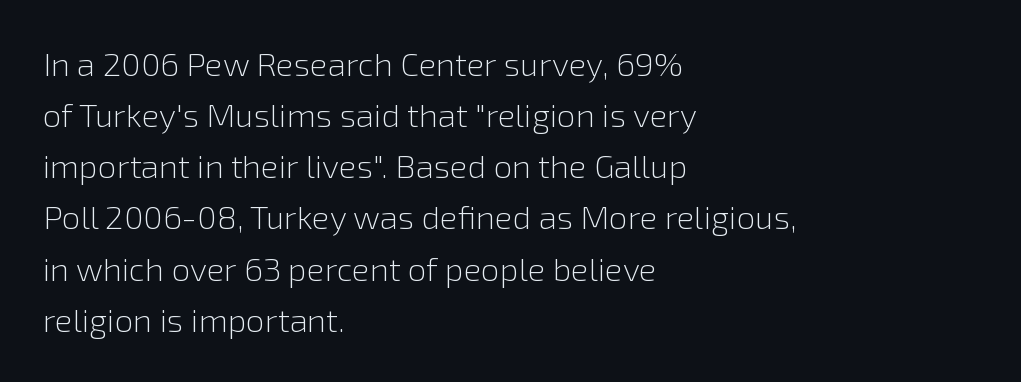
The image shows 33 px light sans-serif type, upright; set left-aligned, normal line spacing (1.55x), normal letter spacing, not underlined; a medium x-height.
